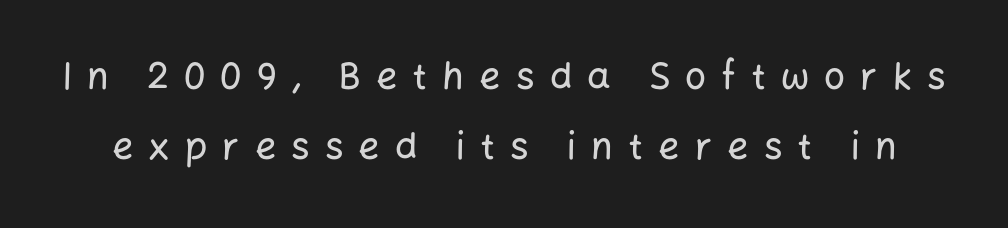
The rendering shows plain stroke endings on the letterforms — a sans-serif design. Characters follow at a spacing far wider than the type designer built in. Has an underline been added? It has not. These lines are rendered in a variable-pitch font. You can tell it's not italic because the verticals are truly vertical.
